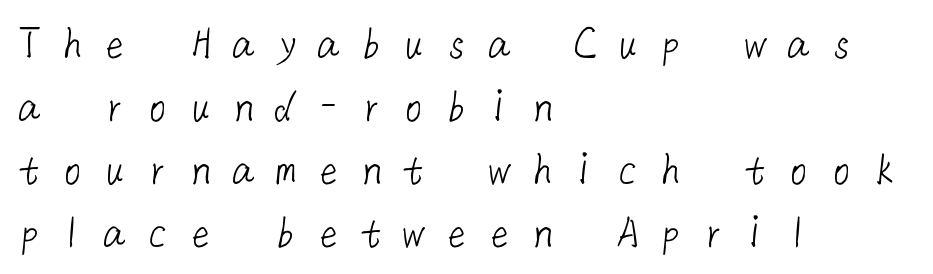
The rendering anchors every line to the left-hand side. Successive baselines arrive at the customary interval. Is this a heavy cut? Hardly; it is regular or lighter. In terms of letterform style, serifs are entirely absent. Letter spacing: wide.
